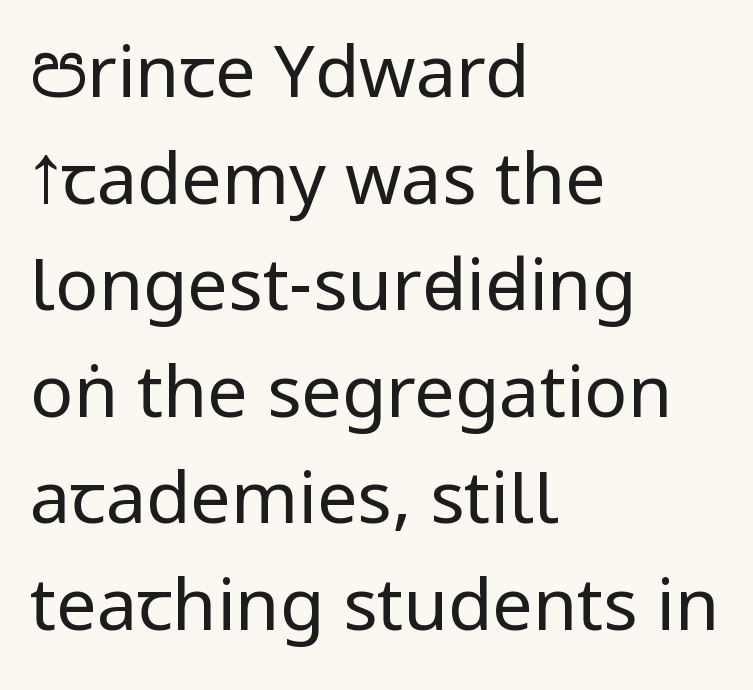
Look at the bottom of the vertical strokes: they stop flat, with no serifs. Look at the tracking — it's just the regular setting, nothing added. This sample has the flowing, uneven cadence of proportional lettering. These lines stack with their left ends in a neat column.
